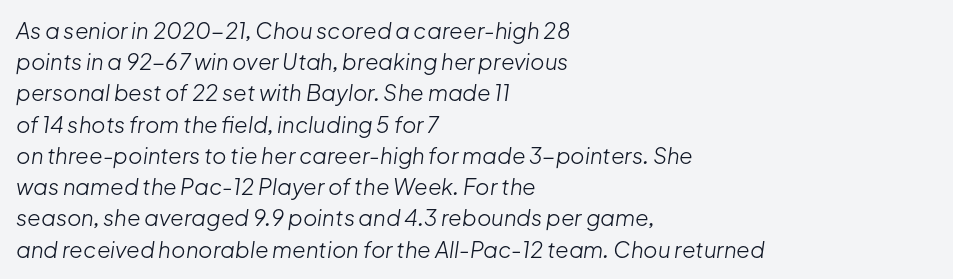
The image shows 22 px text type, italic (leaning right); set left-aligned, normal line spacing (1.42x), normal letter spacing, not underlined.
